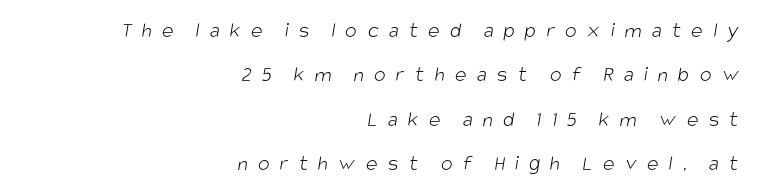
Q: Is the text bold? A: No.
Q: Is the text underlined? A: No.
Q: How is the paragraph aligned? A: Right-aligned.
Q: Is the spacing between letters normal or unusually wide? A: Unusually wide.
Q: Is the spacing between lines tight, normal or loose? A: Loose.
